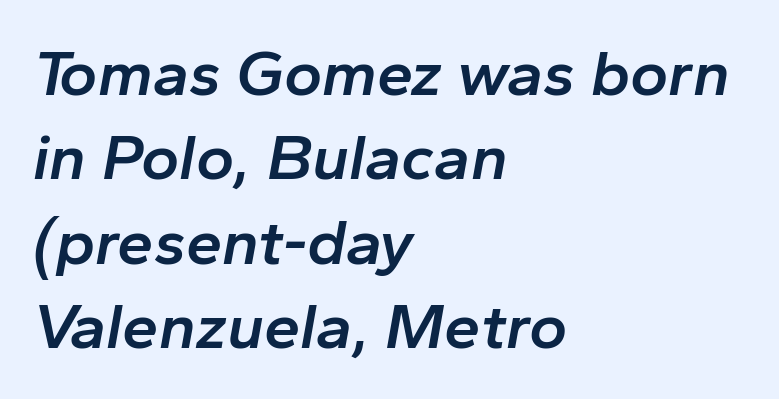
The image shows 65 px semibold type, italic (leaning right); set left-aligned, normal line spacing (1.3x), normal letter spacing, not underlined; low stroke contrast and a medium x-height.
